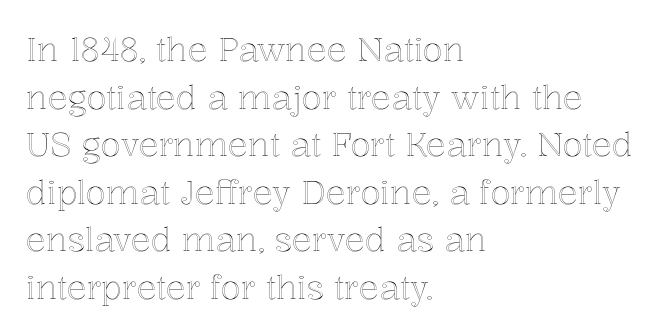
A roman cut, with each character standing at attention. The foot of each line stays bare and open. The block of text has a typical density, with ordinary space between rows. The type is set solid horizontally, with unmodified tracking.
